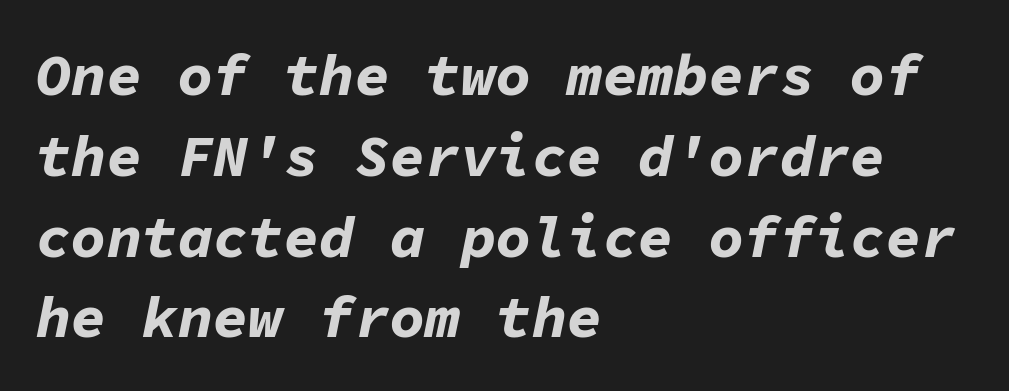
A dark, heavy texture on the line: the type is bold. Has an underline been added? It has not. Inter-character spacing is left at the font's built-in metrics. Here the designer chose a console-style face with uniform glyph widths. Reading down the column, the eye jumps a familiar distance to each next line. The typesetter chose a ragged-right arrangement here.
